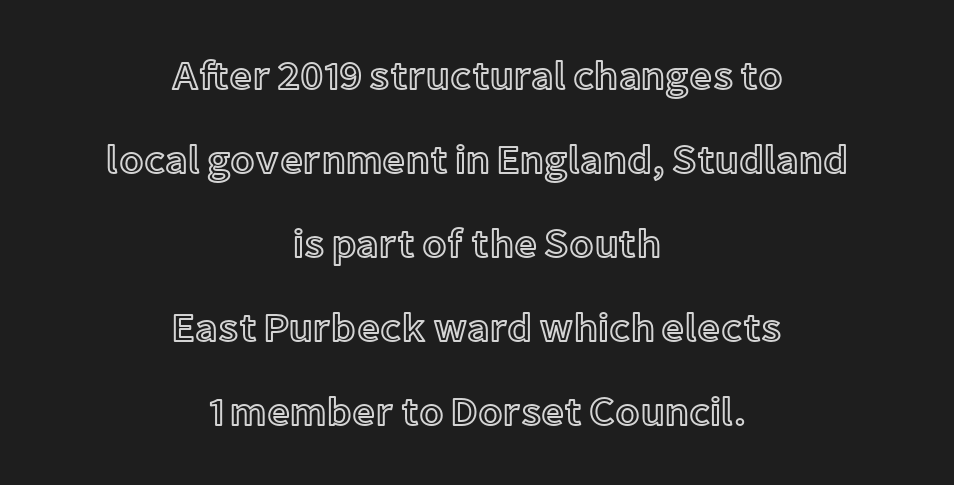
The image shows 40 px text type, upright; set centered, loose line spacing (2.1x), normal letter spacing, not underlined; a medium x-height.
